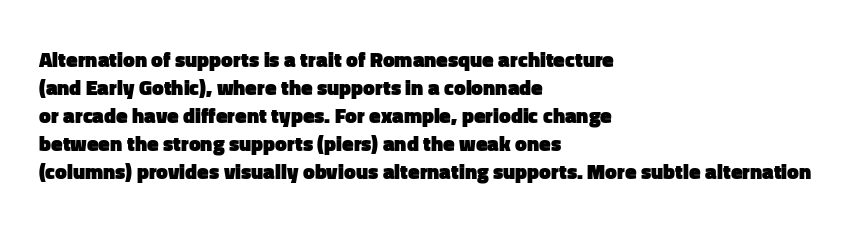
The image shows 21 px bold type, upright; set left-aligned, normal line spacing (1.33x), normal letter spacing, not underlined.
